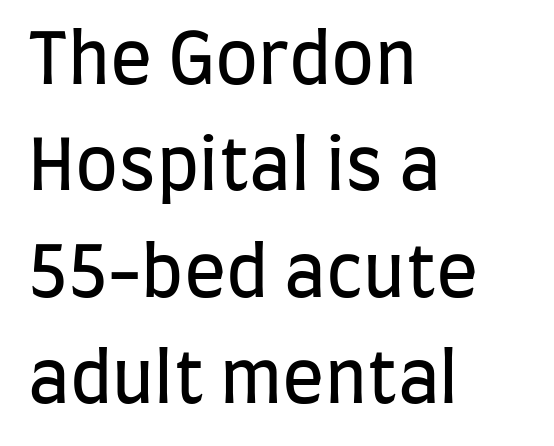
The image shows 70 px regular-weight, condensed sans-serif type, upright; set left-aligned, normal line spacing (1.52x), normal letter spacing, not underlined; low stroke contrast and a large x-height.
